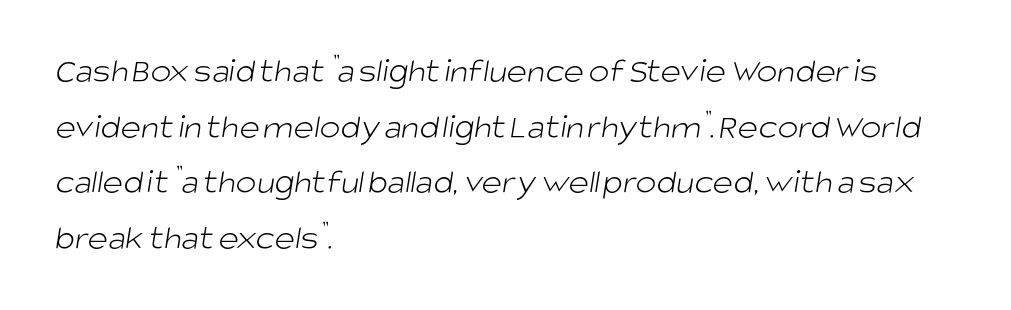
Q: Is the text bold? A: No.
Q: Is the typeface a serif or a sans-serif typeface? A: Sans-serif.
Q: Is the text underlined? A: No.
Q: How is the paragraph aligned? A: Left-aligned.
Q: Is the spacing between letters normal or unusually wide? A: Normal.
Q: Is the spacing between lines tight, normal or loose? A: Normal.
Q: Width (condensed, normal, or wide)? A: Normal.
Q: Stroke contrast? A: Low.
Q: x-height? A: Large.
Q: Monospaced? A: No.
